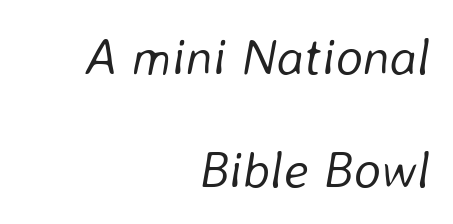
{"italic": "yes", "lean": "right", "slant_degrees": 8, "bold": "no", "weight": "light", "width": "normal", "stroke_contrast": "low", "x_height": "medium", "monospaced": "no", "underline": "no", "align": "right", "line_spacing": "loose", "line_spacing_ratio": 2.17, "letter_spacing": "normal", "letter_spacing_em": 0.0, "glyph_px": 52}
